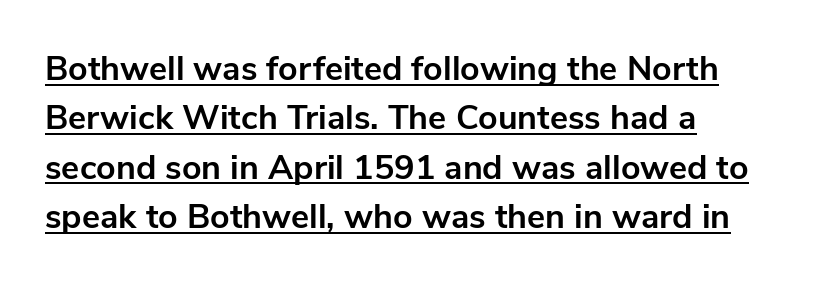
Honestly, the letter spacing is just normal — you wouldn't notice it. Descenders here cross a horizontal rule under the line. Casual observation: everything's shoved over to the left. The sample has been set heavy, in full bold.
